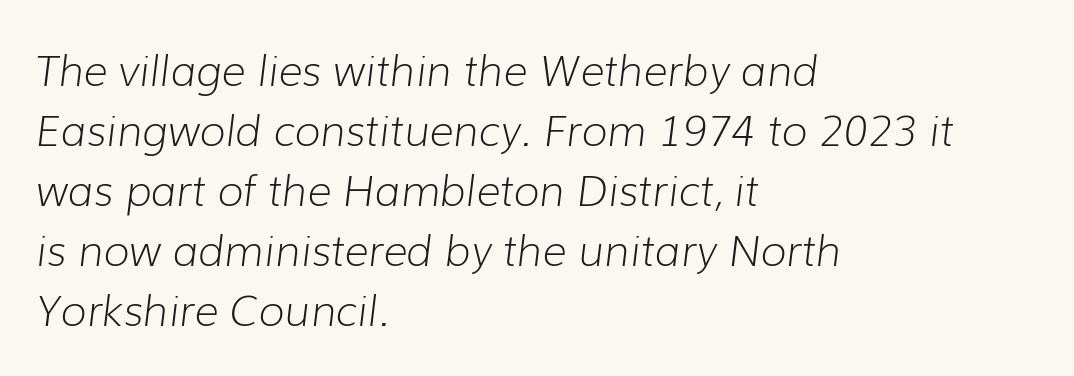
Q: Is the text bold? A: No.
Q: Is the text italic (slanted)? A: Yes, it leans right by about 7 degrees.
Q: Is the text underlined? A: No.
Q: How is the paragraph aligned? A: Left-aligned.
Q: Is the spacing between letters normal or unusually wide? A: Normal.
Q: Is the spacing between lines tight, normal or loose? A: Normal.
Q: Width (condensed, normal, or wide)? A: Normal.
Q: Stroke contrast? A: Low.
Q: x-height? A: Medium.
Q: Monospaced? A: No.
